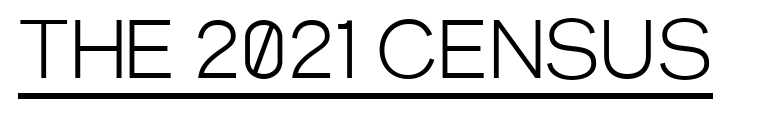
The string is rendered with underlining switched on. Stroke terminals: plain, sans-serif. Letter spacing: default. Characters remain perfectly vertical along every line.
